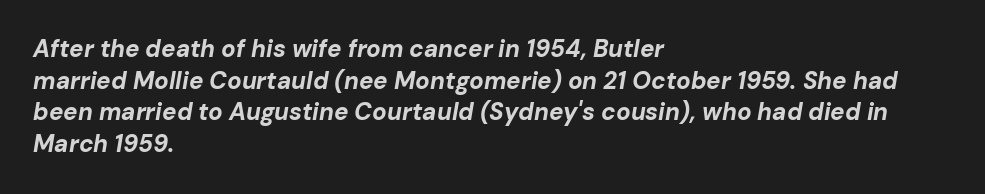
Notice how thick the strokes are: this is what a full bold looks like. Standard letterfit; no display-style spreading of the glyphs. The lines sit at an ordinary, default distance from one another. The foot of each line stays bare and open. Where is the straight margin? On the left. Tall strokes in this sample are angled rather than plumb.
